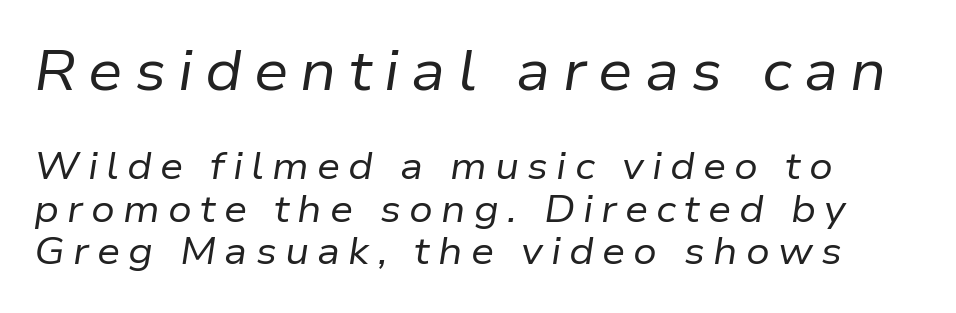
{"italic": "yes", "lean": "right", "slant_degrees": 9, "bold": "no", "weight": "regular", "width": "normal", "stroke_contrast": "low", "x_height": "medium", "monospaced": "no", "underline": "no", "align": "left", "line_spacing": "tight", "line_spacing_ratio": 1.15, "letter_spacing": "wide", "letter_spacing_em": 0.22, "larger_block": "first", "size_ratio": 1.49, "glyph_px": 55}
